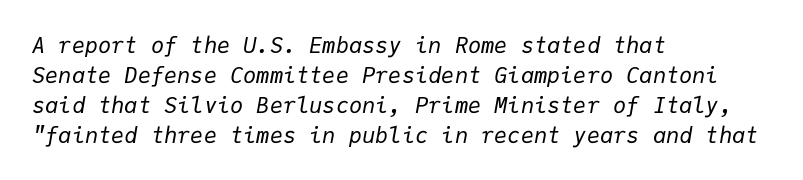
Plain, unruled lines of type. Think standard paragraph weight, or any step lighter than that. Observe the ordinary spacing: letters are neighbours, not strangers. Notice how the stems are inclined rather than vertical — that's the hallmark of italics. The lines in this sample share a left origin and differ only in where they stop.
